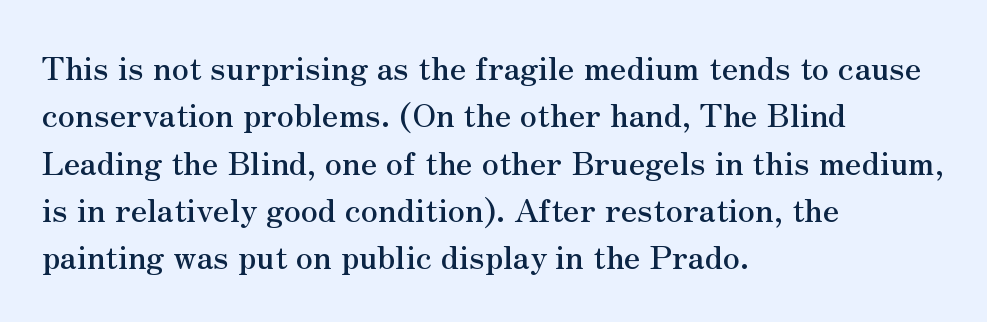
Q: Is the text italic (slanted)? A: No, it is upright.
Q: Is the typeface a serif or a sans-serif typeface? A: Serif.
Q: Is the text underlined? A: No.
Q: How is the paragraph aligned? A: Left-aligned.
Q: Is the spacing between letters normal or unusually wide? A: Normal.
Q: Is the spacing between lines tight, normal or loose? A: Normal.
Q: Width (condensed, normal, or wide)? A: Normal.
Q: Stroke contrast? A: Medium.
Q: x-height? A: Small.
Q: Monospaced? A: No.
